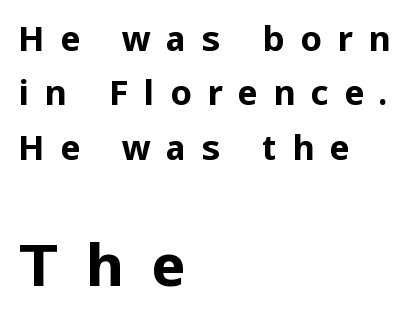
The image shows 59 px bold sans-serif type, upright; set left-aligned, normal line spacing (1.6x), unusually wide letter spacing (+0.45 em), not underlined; the second (bottom) block is 1.74x larger; low stroke contrast and a medium x-height.
